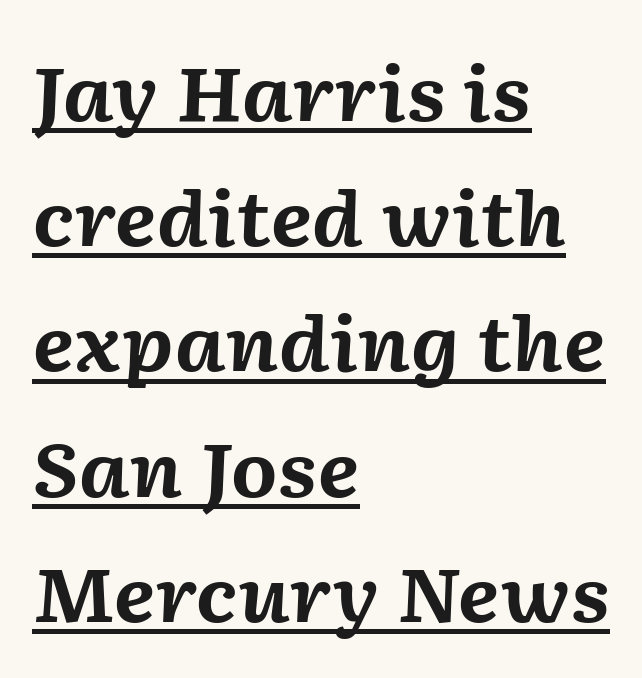
Q: Is the text bold? A: Yes.
Q: Is the text italic (slanted)? A: Yes, it leans right by about 2 degrees.
Q: Is the text underlined? A: Yes.
Q: How is the paragraph aligned? A: Left-aligned.
Q: Is the spacing between letters normal or unusually wide? A: Normal.
Q: Is the spacing between lines tight, normal or loose? A: Normal.
Q: Width (condensed, normal, or wide)? A: Normal.
Q: Stroke contrast? A: Medium.
Q: x-height? A: Medium.
Q: Monospaced? A: No.
